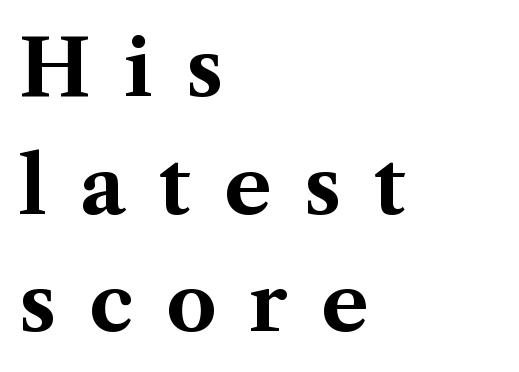
{"serif": "yes", "italic": "no", "bold": "yes", "weight": "bold", "width": "normal", "stroke_contrast": "medium", "x_height": "medium", "monospaced": "no", "underline": "no", "align": "left", "line_spacing": "normal", "line_spacing_ratio": 1.49, "letter_spacing": "wide", "letter_spacing_em": 0.42, "glyph_px": 79}
